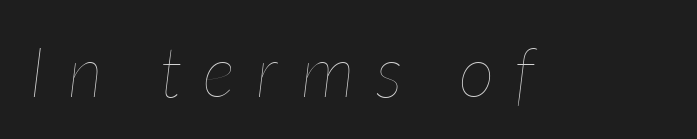
Q: Is the text bold? A: No.
Q: Is the text italic (slanted)? A: Yes, it leans right by about 7 degrees.
Q: Is the text underlined? A: No.
Q: Is the spacing between letters normal or unusually wide? A: Unusually wide.
Q: Width (condensed, normal, or wide)? A: Condensed.
Q: Stroke contrast? A: Low.
Q: x-height? A: Medium.
Q: Monospaced? A: No.
